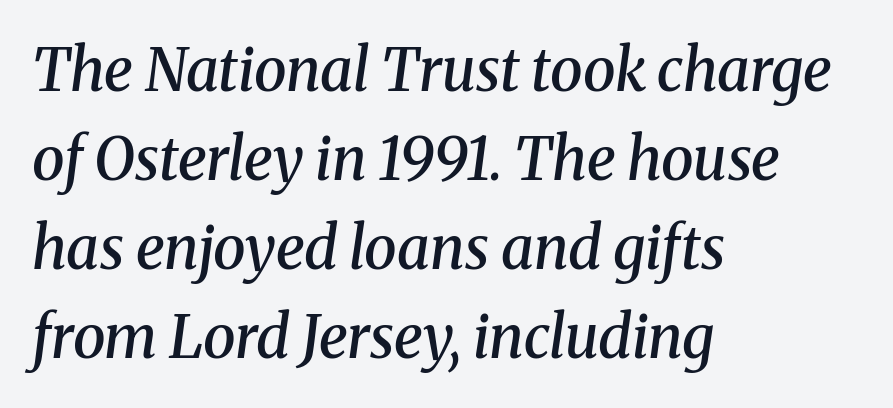
{"serif": "yes", "italic": "yes", "lean": "right", "slant_degrees": 8, "bold": "semi", "weight": "semibold", "width": "normal", "stroke_contrast": "medium", "x_height": "medium", "monospaced": "no", "underline": "no", "align": "left", "line_spacing": "normal", "line_spacing_ratio": 1.51, "letter_spacing": "normal", "letter_spacing_em": 0.0, "glyph_px": 59}
